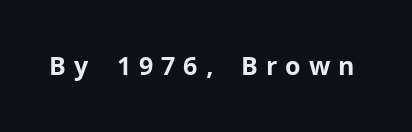
{"italic": "no", "bold": "yes", "underline": "no", "letter_spacing": "wide", "letter_spacing_em": 0.32, "glyph_px": 25}
